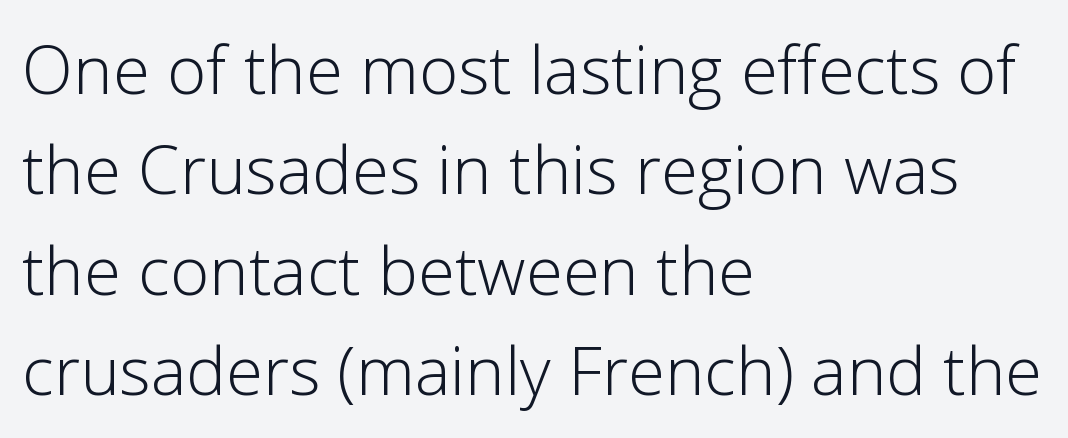
Q: Is the text bold? A: No.
Q: Is the text italic (slanted)? A: No, it is upright.
Q: Is the typeface a serif or a sans-serif typeface? A: Sans-serif.
Q: Is the text underlined? A: No.
Q: How is the paragraph aligned? A: Left-aligned.
Q: Is the spacing between letters normal or unusually wide? A: Normal.
Q: Is the spacing between lines tight, normal or loose? A: Normal.
Q: Width (condensed, normal, or wide)? A: Normal.
Q: Stroke contrast? A: Low.
Q: x-height? A: Medium.
Q: Monospaced? A: No.
